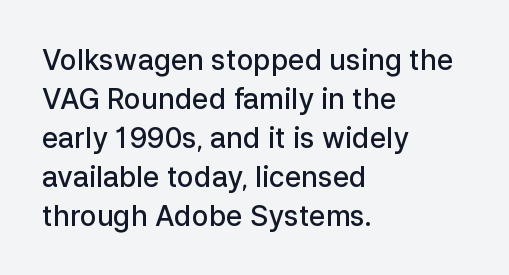
{"serif": "no", "italic": "no", "bold": "semi", "weight": "semibold", "width": "normal", "stroke_contrast": "low", "x_height": "medium", "monospaced": "no", "underline": "no", "align": "left", "line_spacing": "normal", "line_spacing_ratio": 1.39, "letter_spacing": "normal", "letter_spacing_em": 0.0, "glyph_px": 28}
